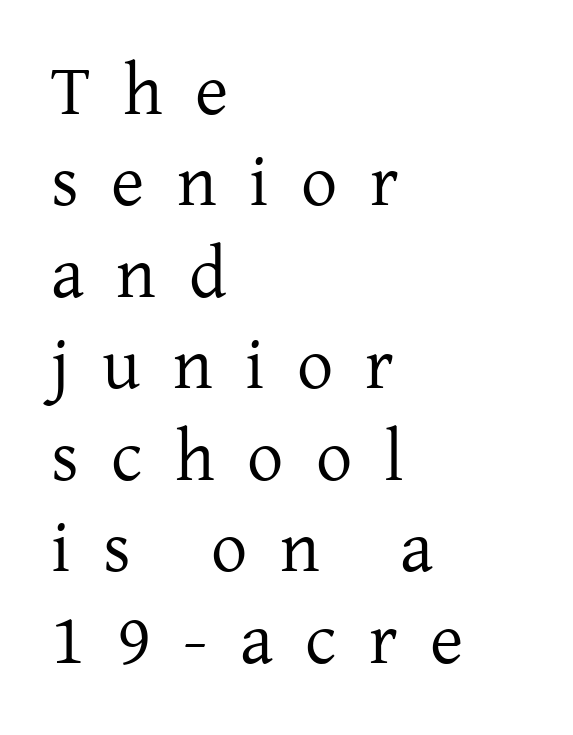
Q: Is the text bold? A: No.
Q: Is the text italic (slanted)? A: No, it is upright.
Q: Is the typeface a serif or a sans-serif typeface? A: Serif.
Q: Is the text underlined? A: No.
Q: How is the paragraph aligned? A: Left-aligned.
Q: Is the spacing between letters normal or unusually wide? A: Unusually wide.
Q: Is the spacing between lines tight, normal or loose? A: Normal.
Q: Width (condensed, normal, or wide)? A: Normal.
Q: Stroke contrast? A: Low.
Q: x-height? A: Medium.
Q: Monospaced? A: No.
